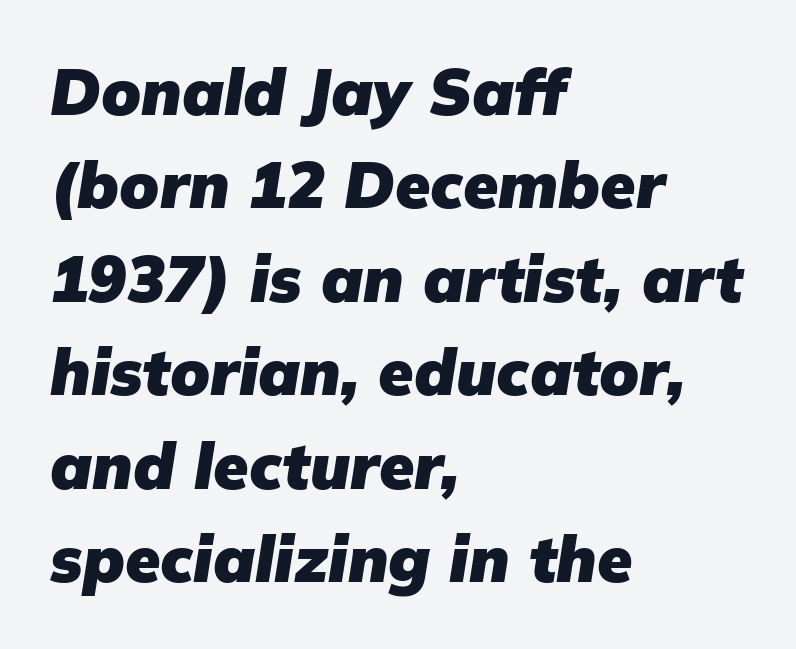
Each letter keeps its own natural width here, so spacing adapts to shape. What stands out about the letter spacing? Nothing — it is the standard amount. If you measured baseline to baseline, you'd find a middling distance. One-word summary of the alignment: left.
